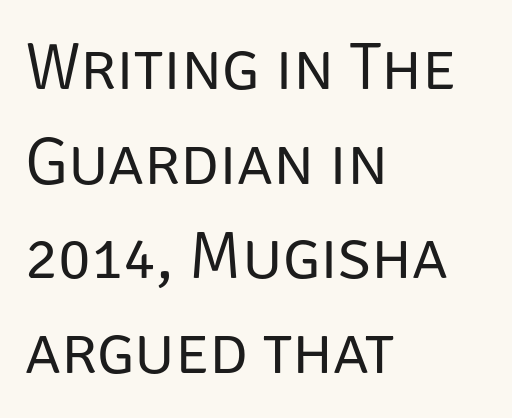
{"serif": "no", "italic": "no", "bold": "no", "weight": "regular", "width": "normal", "stroke_contrast": "low", "x_height": "large", "monospaced": "no", "underline": "no", "align": "left", "line_spacing": "normal", "line_spacing_ratio": 1.39, "letter_spacing": "normal", "letter_spacing_em": 0.0, "glyph_px": 68}
